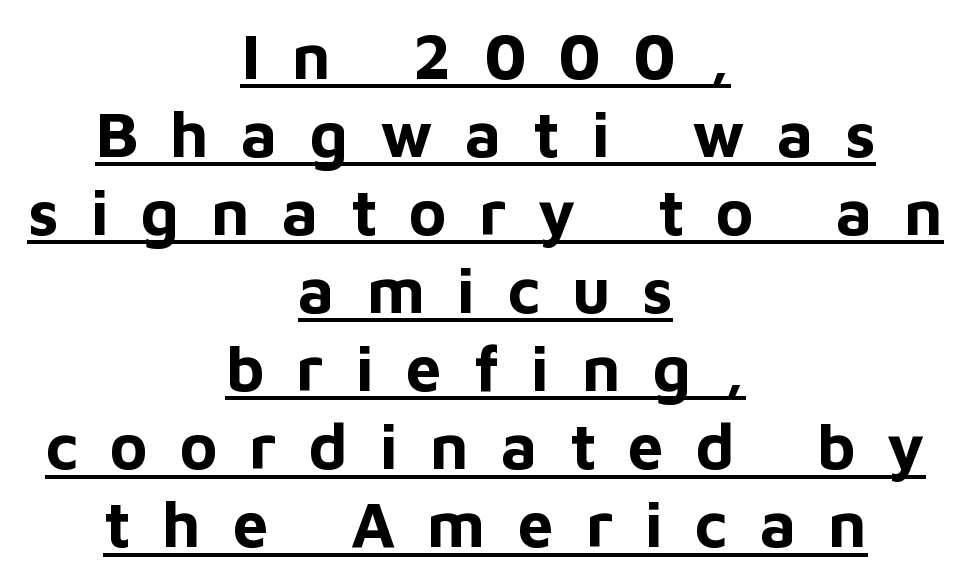
The passage shown has open, widely tracked lettering throughout. It's the straight-up-and-down kind of type. Teacher's note: observe the equal gaps on both sides — that is centered alignment. Regarding serifs, this sample does without them. The sample has been set heavy, in full bold. Proportional: the letters do not fall into vertical columns.
